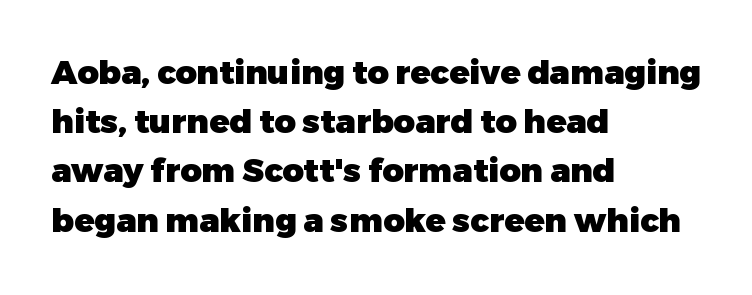
{"serif": "no", "italic": "no", "bold": "yes", "weight": "heavy", "width": "normal", "stroke_contrast": "low", "x_height": "medium", "monospaced": "no", "underline": "no", "align": "left", "line_spacing": "normal", "line_spacing_ratio": 1.49, "letter_spacing": "normal", "letter_spacing_em": 0.0, "glyph_px": 33}
